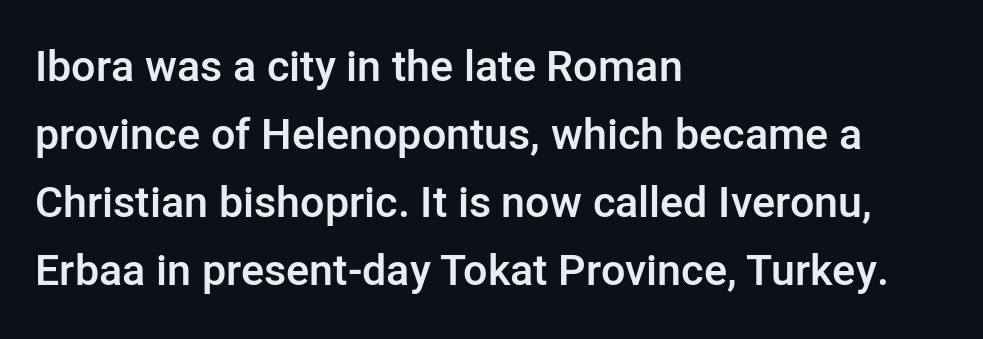
{"serif": "no", "italic": "no", "bold": "semi", "weight": "semibold", "width": "normal", "stroke_contrast": "low", "x_height": "medium", "monospaced": "no", "underline": "no", "align": "left", "line_spacing": "normal", "line_spacing_ratio": 1.58, "letter_spacing": "normal", "letter_spacing_em": 0.0, "glyph_px": 43}
